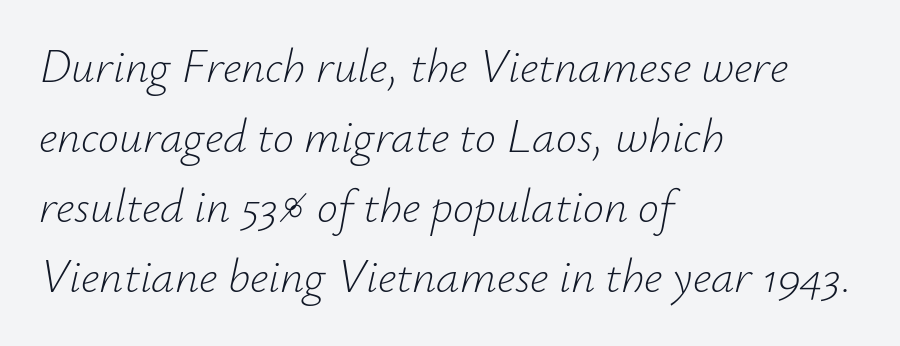
Q: Is the text bold? A: No.
Q: Is the text italic (slanted)? A: Yes, it leans right by about 12 degrees.
Q: Is the text underlined? A: No.
Q: How is the paragraph aligned? A: Left-aligned.
Q: Is the spacing between letters normal or unusually wide? A: Normal.
Q: Is the spacing between lines tight, normal or loose? A: Normal.
Q: Width (condensed, normal, or wide)? A: Normal.
Q: Stroke contrast? A: Low.
Q: x-height? A: Small.
Q: Monospaced? A: No.
